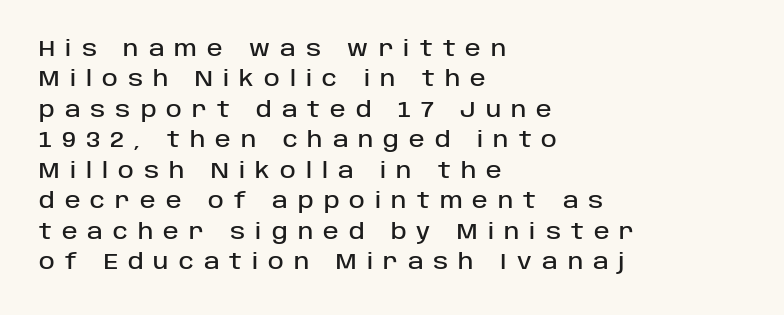
Does the lettering tilt? It doesn't — this is upright. Loose tracking; the words dissolve into strings of separated letters. The space directly below the letters is spotless. Which margin do the lines hug? The left one — the right edge is uneven. The rendering uses a moderate line-height, typical for paragraphs.
